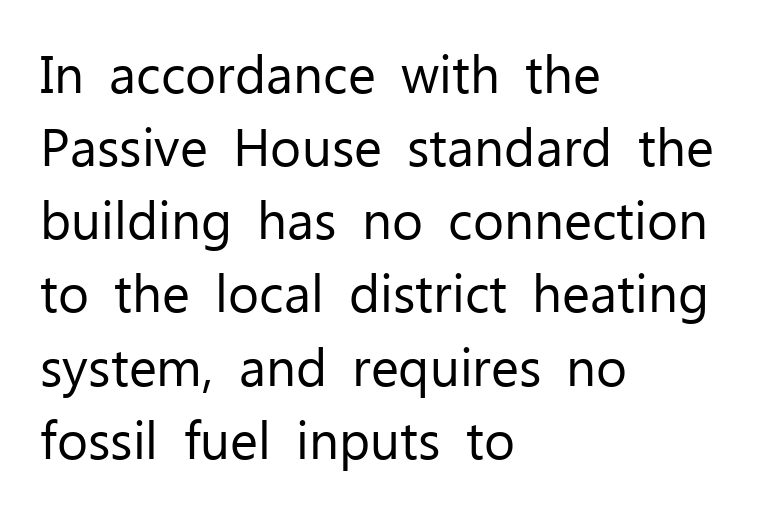
Q: Is the text bold? A: No.
Q: Is the text italic (slanted)? A: No, it is upright.
Q: Is the typeface a serif or a sans-serif typeface? A: Sans-serif.
Q: Is the text underlined? A: No.
Q: How is the paragraph aligned? A: Left-aligned.
Q: Is the spacing between letters normal or unusually wide? A: Normal.
Q: Is the spacing between lines tight, normal or loose? A: Normal.
Q: Width (condensed, normal, or wide)? A: Normal.
Q: Stroke contrast? A: Low.
Q: x-height? A: Medium.
Q: Monospaced? A: No.
